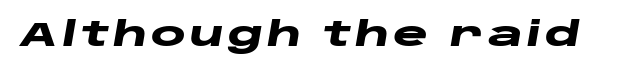
Q: Is the text bold? A: Yes.
Q: Is the text italic (slanted)? A: Yes, it leans right by about 10 degrees.
Q: Is the text underlined? A: No.
Q: Width (condensed, normal, or wide)? A: Wide.
Q: Stroke contrast? A: Low.
Q: x-height? A: Large.
Q: Monospaced? A: No.
